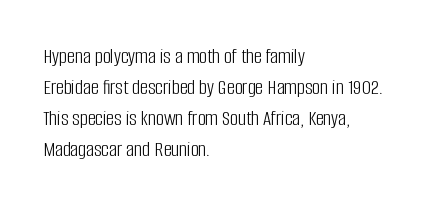
Q: Is the text bold? A: No.
Q: Is the text italic (slanted)? A: No, it is upright.
Q: Is the text underlined? A: No.
Q: How is the paragraph aligned? A: Left-aligned.
Q: Is the spacing between letters normal or unusually wide? A: Normal.
Q: Is the spacing between lines tight, normal or loose? A: Normal.
